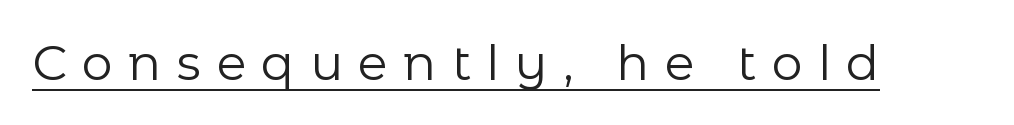
The image shows 49 px regular-weight sans-serif type, upright; set unusually wide letter spacing (+0.31 em), underlined; low stroke contrast and a medium x-height.
